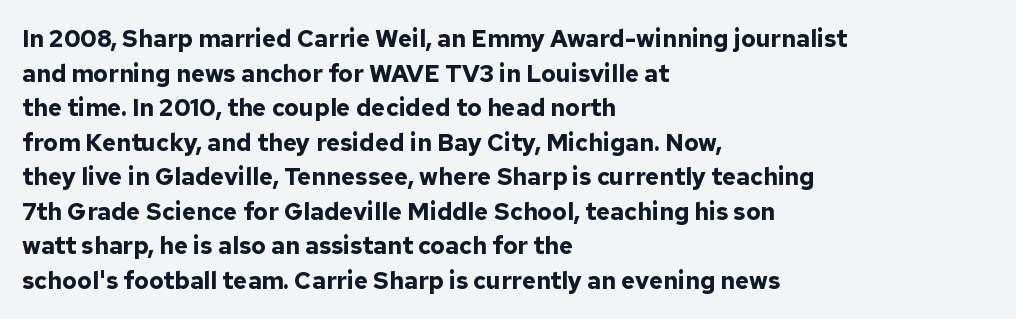
{"italic": "no", "bold": "yes", "underline": "no", "align": "left", "line_spacing": "normal", "line_spacing_ratio": 1.44, "letter_spacing": "normal", "letter_spacing_em": 0.0, "glyph_px": 24}
